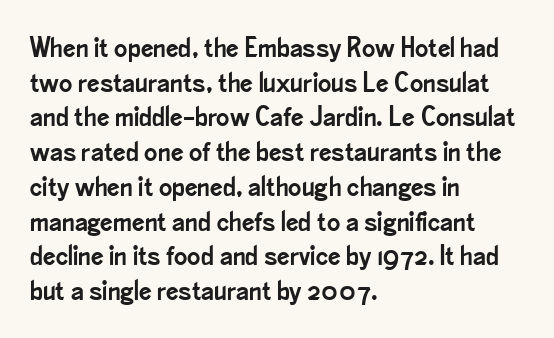
{"serif": "no", "italic": "no", "width": "condensed", "stroke_contrast": "low", "x_height": "small", "monospaced": "no", "underline": "no", "align": "left", "line_spacing_ratio": 1.24, "letter_spacing": "normal", "letter_spacing_em": 0.0, "glyph_px": 28}
